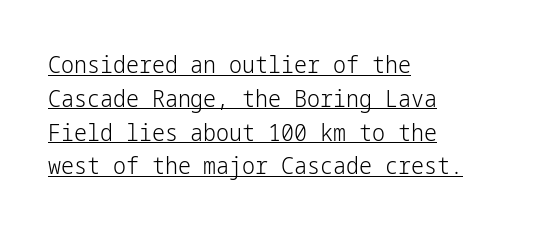
Q: Is the text bold? A: No.
Q: Is the text italic (slanted)? A: No, it is upright.
Q: Is the text underlined? A: Yes.
Q: How is the paragraph aligned? A: Left-aligned.
Q: Is the spacing between letters normal or unusually wide? A: Normal.
Q: Is the spacing between lines tight, normal or loose? A: Normal.
